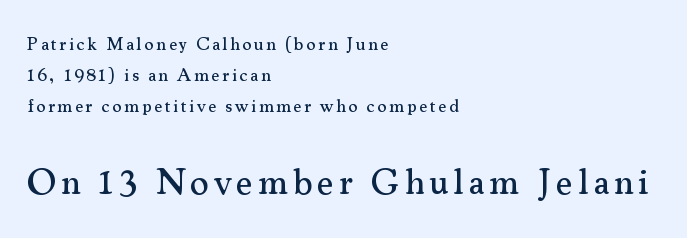
The image shows 36 px serif type, upright; set left-aligned, line spacing 1.73x, not underlined; the second (bottom) block is 2.0x larger; medium stroke contrast and a small x-height.
